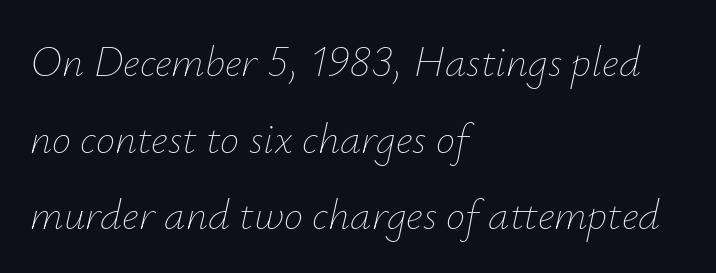
{"italic": "yes", "lean": "right", "slant_degrees": 12, "bold": "no", "weight": "thin", "width": "normal", "stroke_contrast": "low", "x_height": "small", "monospaced": "no", "underline": "no", "align": "left", "line_spacing_ratio": 1.78, "letter_spacing": "normal", "letter_spacing_em": 0.0, "glyph_px": 43}
